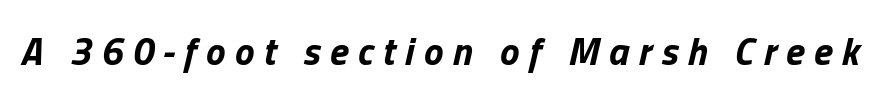
Caption: expanded tracking, letters set apart. Observe the lean: these are italic letterforms. This is heavy type, rendered in bold. Each letter keeps its own natural width here, so spacing adapts to shape. The strip under each line holds only bare page.
